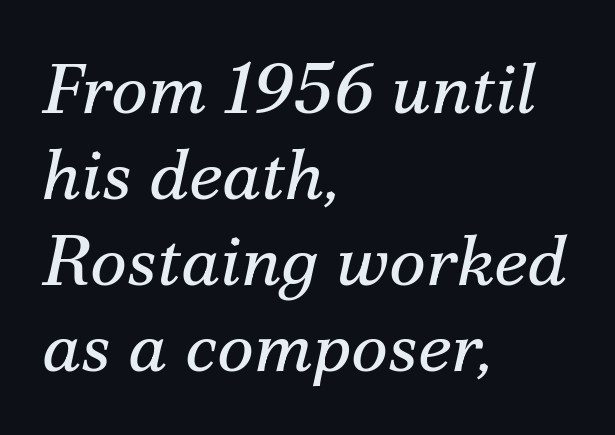
Q: Is the text bold? A: No.
Q: Is the text italic (slanted)? A: Yes, it leans right by about 12 degrees.
Q: Is the typeface a serif or a sans-serif typeface? A: Serif.
Q: Is the text underlined? A: No.
Q: How is the paragraph aligned? A: Left-aligned.
Q: Is the spacing between letters normal or unusually wide? A: Normal.
Q: Width (condensed, normal, or wide)? A: Normal.
Q: Stroke contrast? A: Medium.
Q: x-height? A: Small.
Q: Monospaced? A: No.
